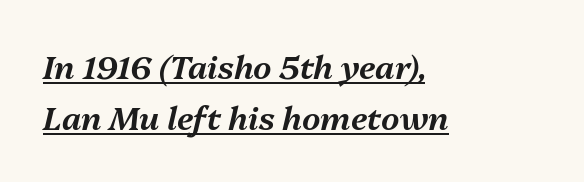
Q: Is the text italic (slanted)? A: Yes, it leans right by about 13 degrees.
Q: Is the text underlined? A: Yes.
Q: How is the paragraph aligned? A: Left-aligned.
Q: Is the spacing between letters normal or unusually wide? A: Normal.
Q: Is the spacing between lines tight, normal or loose? A: Normal.
Q: Width (condensed, normal, or wide)? A: Normal.
Q: Stroke contrast? A: Medium.
Q: x-height? A: Medium.
Q: Monospaced? A: No.
